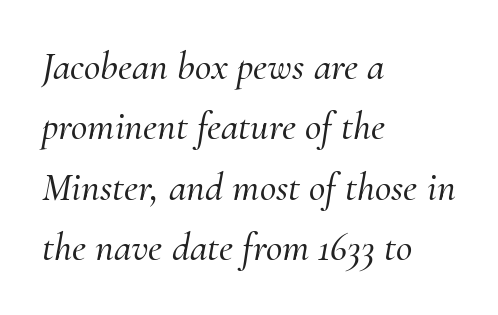
Q: Is the text italic (slanted)? A: Yes, it leans right by about 10 degrees.
Q: Is the typeface a serif or a sans-serif typeface? A: Serif.
Q: Is the text underlined? A: No.
Q: How is the paragraph aligned? A: Left-aligned.
Q: Is the spacing between letters normal or unusually wide? A: Normal.
Q: Is the spacing between lines tight, normal or loose? A: Normal.
Q: Width (condensed, normal, or wide)? A: Normal.
Q: Stroke contrast? A: Medium.
Q: x-height? A: Small.
Q: Monospaced? A: No.
